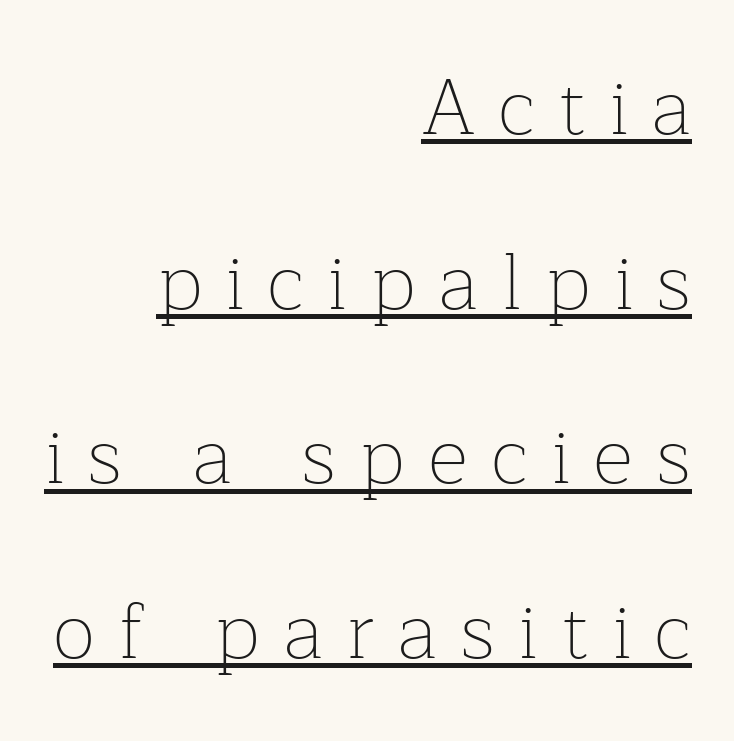
The image shows 79 px thin serif type, upright; set right-aligned, loose line spacing (2.21x), unusually wide letter spacing (+0.29 em), underlined; low stroke contrast and a medium x-height.
